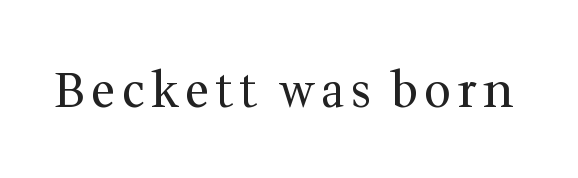
Q: Is the text bold? A: No.
Q: Is the text italic (slanted)? A: No, it is upright.
Q: Is the typeface a serif or a sans-serif typeface? A: Serif.
Q: Is the text underlined? A: No.
Q: Width (condensed, normal, or wide)? A: Normal.
Q: Stroke contrast? A: Medium.
Q: x-height? A: Medium.
Q: Monospaced? A: No.
